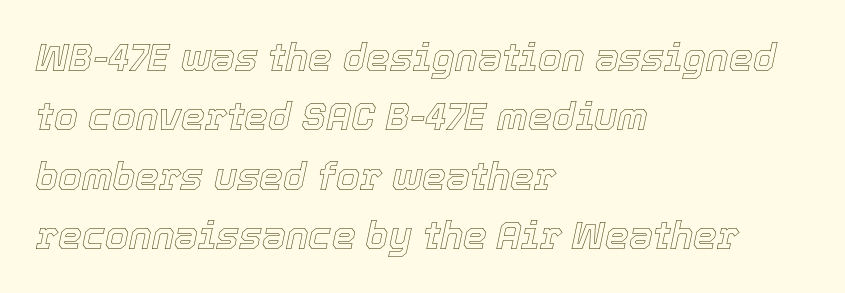
{"italic": "yes", "lean": "right", "slant_degrees": 12, "width": "normal", "x_height": "medium", "monospaced": "no", "underline": "no", "align": "left", "line_spacing": "normal", "line_spacing_ratio": 1.56, "letter_spacing": "normal", "letter_spacing_em": 0.0, "glyph_px": 38}
